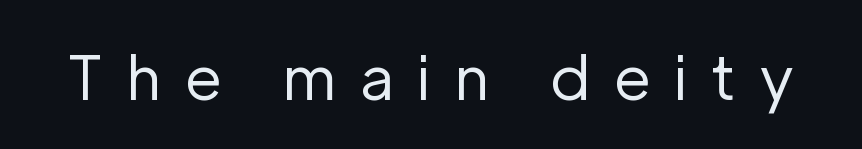
Q: Is the text bold? A: No.
Q: Is the text italic (slanted)? A: No, it is upright.
Q: Is the typeface a serif or a sans-serif typeface? A: Sans-serif.
Q: Is the text underlined? A: No.
Q: Is the spacing between letters normal or unusually wide? A: Unusually wide.
Q: Width (condensed, normal, or wide)? A: Normal.
Q: Stroke contrast? A: Low.
Q: x-height? A: Medium.
Q: Monospaced? A: No.
